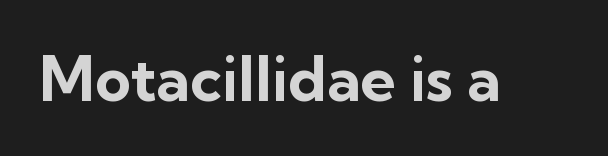
Q: Is the text bold? A: Yes.
Q: Is the text italic (slanted)? A: No, it is upright.
Q: Is the typeface a serif or a sans-serif typeface? A: Sans-serif.
Q: Is the text underlined? A: No.
Q: Is the spacing between letters normal or unusually wide? A: Normal.
Q: Width (condensed, normal, or wide)? A: Normal.
Q: Stroke contrast? A: Low.
Q: x-height? A: Medium.
Q: Monospaced? A: No.
